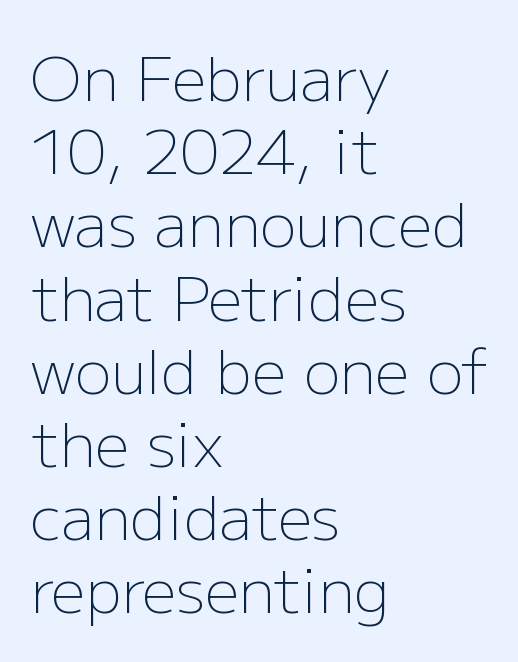
The image shows 61 px light sans-serif type, upright; set left-aligned, line spacing 1.2x, normal letter spacing, not underlined; low stroke contrast and a medium x-height.
